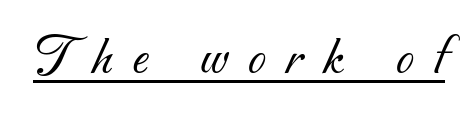
The image shows 57 px light sans-serif type; set unusually wide letter spacing (+0.36 em), underlined; medium stroke contrast and a small x-height.
